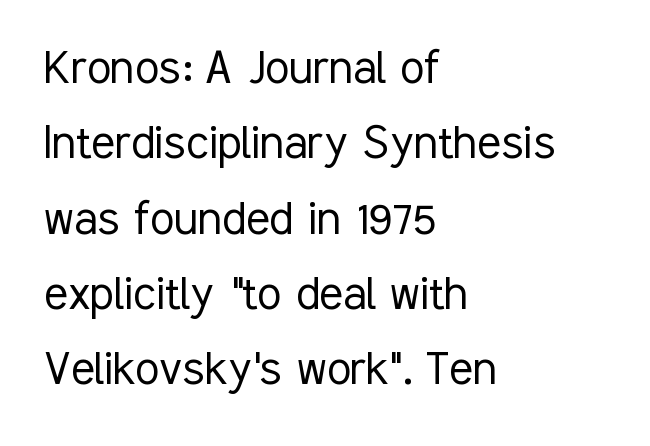
Q: Is the text bold? A: No.
Q: Is the text italic (slanted)? A: No, it is upright.
Q: Is the typeface a serif or a sans-serif typeface? A: Sans-serif.
Q: Is the text underlined? A: No.
Q: How is the paragraph aligned? A: Left-aligned.
Q: Is the spacing between letters normal or unusually wide? A: Normal.
Q: Is the spacing between lines tight, normal or loose? A: Normal.
Q: Width (condensed, normal, or wide)? A: Condensed.
Q: Stroke contrast? A: Low.
Q: x-height? A: Medium.
Q: Monospaced? A: No.
